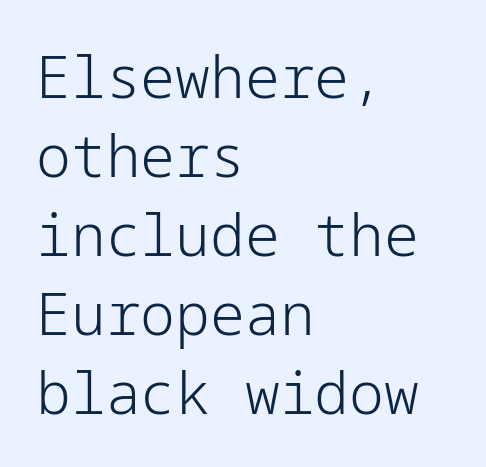
{"serif": "no", "italic": "no", "bold": "no", "weight": "light", "width": "normal", "stroke_contrast": "low", "x_height": "medium", "underline": "no", "align": "left", "line_spacing": "normal", "line_spacing_ratio": 1.36, "letter_spacing": "normal", "letter_spacing_em": 0.0, "glyph_px": 58}
